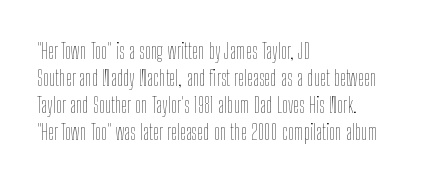
Q: Is the text bold? A: No.
Q: Is the text italic (slanted)? A: No, it is upright.
Q: Is the text underlined? A: No.
Q: How is the paragraph aligned? A: Left-aligned.
Q: Is the spacing between letters normal or unusually wide? A: Normal.
